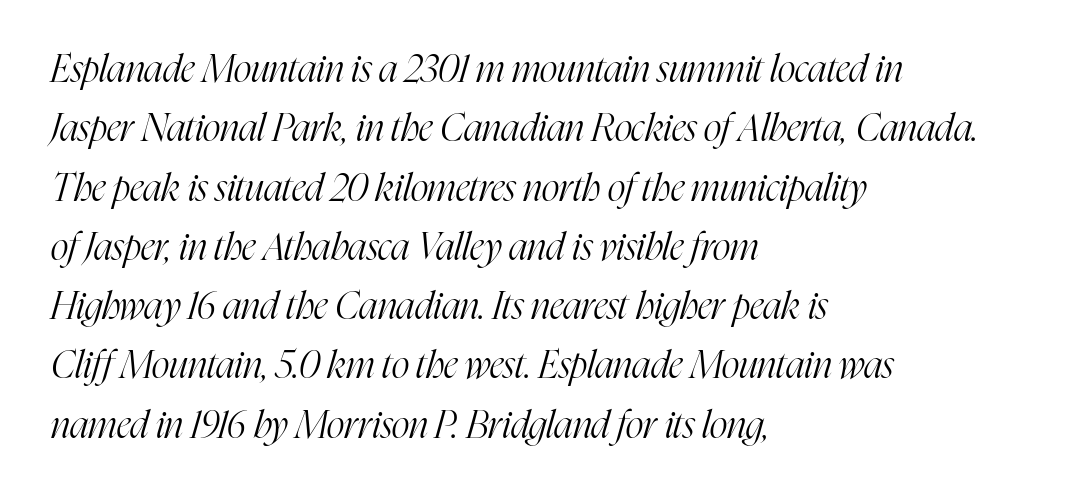
The image shows 38 px light, condensed serif type, italic (leaning right); set left-aligned, normal line spacing (1.56x), normal letter spacing, not underlined; high stroke contrast and a medium x-height.
